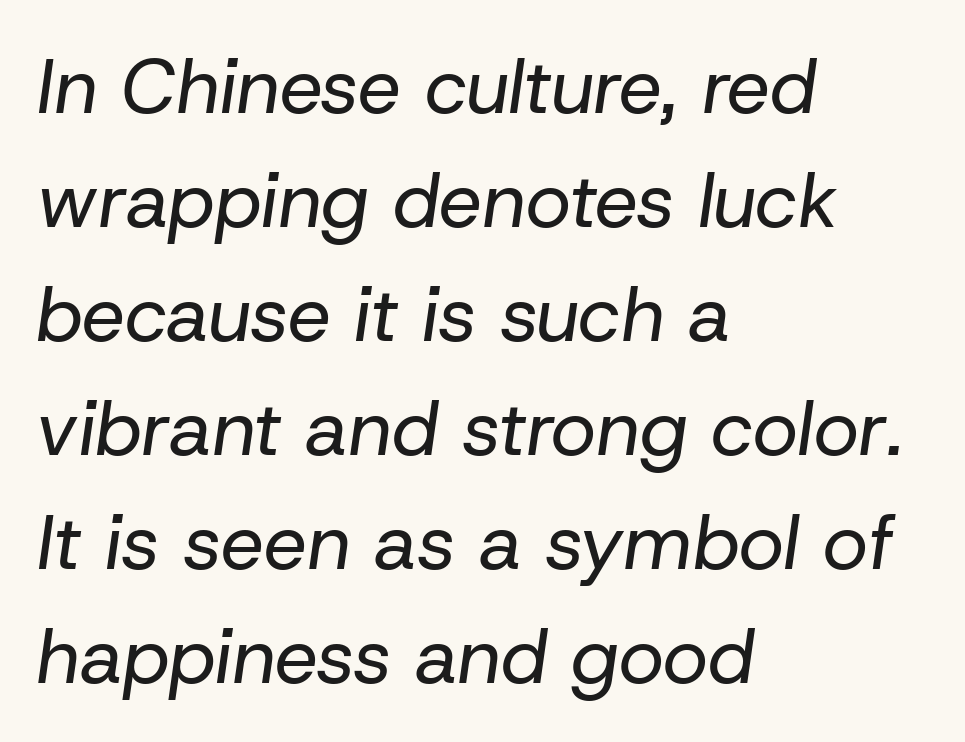
Q: Is the text bold? A: No.
Q: Is the text italic (slanted)? A: Yes, it leans right by about 8 degrees.
Q: Is the text underlined? A: No.
Q: How is the paragraph aligned? A: Left-aligned.
Q: Is the spacing between letters normal or unusually wide? A: Normal.
Q: Is the spacing between lines tight, normal or loose? A: Normal.
Q: Width (condensed, normal, or wide)? A: Normal.
Q: Stroke contrast? A: Low.
Q: x-height? A: Medium.
Q: Monospaced? A: No.
